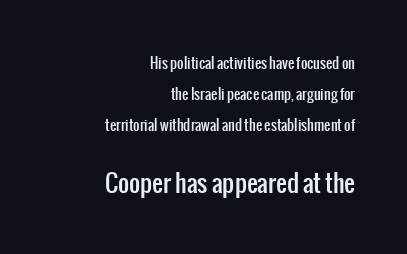
The image shows 24 px text type, upright; set right-aligned, loose line spacing (2.22x), normal letter spacing, not underlined; the second (bottom) block is 1.71x larger.
